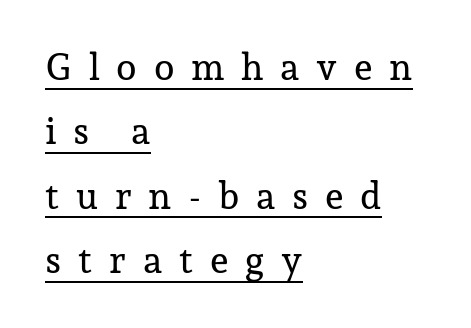
{"serif": "yes", "italic": "no", "width": "normal", "stroke_contrast": "low", "x_height": "medium", "monospaced": "no", "underline": "yes", "align": "left", "line_spacing_ratio": 1.74, "letter_spacing": "wide", "letter_spacing_em": 0.45, "glyph_px": 37}
